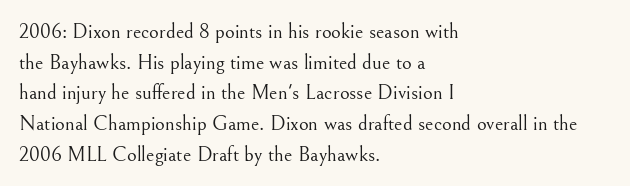
{"italic": "no", "bold": "no", "underline": "no", "align": "left", "line_spacing": "normal", "line_spacing_ratio": 1.46, "letter_spacing": "normal", "letter_spacing_em": 0.0, "glyph_px": 21}
